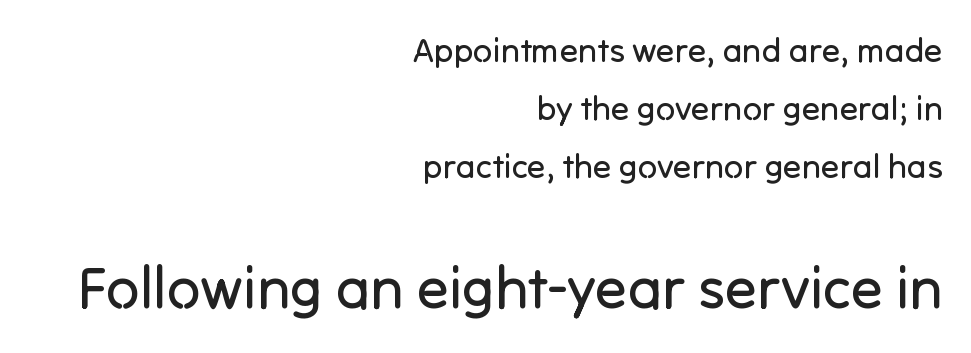
{"serif": "no", "italic": "no", "bold": "no", "weight": "regular", "width": "normal", "stroke_contrast": "low", "x_height": "medium", "monospaced": "no", "underline": "no", "align": "right", "line_spacing": "normal", "line_spacing_ratio": 1.7, "letter_spacing": "normal", "letter_spacing_em": 0.0, "larger_block": "second", "size_ratio": 1.74, "glyph_px": 59}
